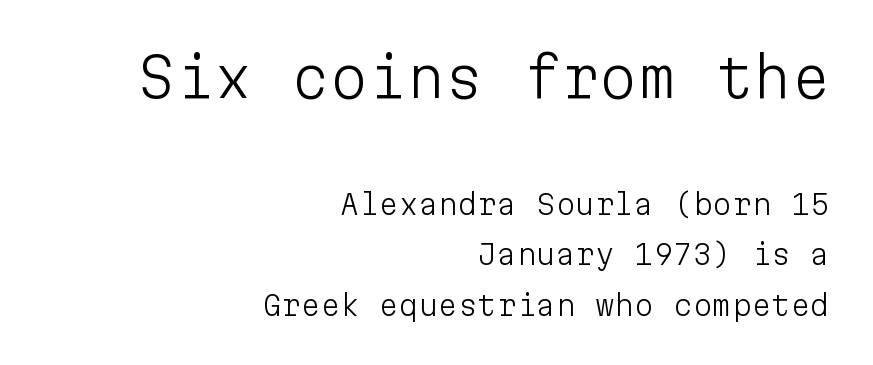
Q: Is the text bold? A: No.
Q: Is the text italic (slanted)? A: No, it is upright.
Q: Is the typeface a serif or a sans-serif typeface? A: Sans-serif.
Q: Is the text underlined? A: No.
Q: How is the paragraph aligned? A: Right-aligned.
Q: Is the spacing between letters normal or unusually wide? A: Normal.
Q: Which block of text is set in a larger size, the first (top) or the second (bottom)? A: The first (top) one.
Q: Width (condensed, normal, or wide)? A: Normal.
Q: Stroke contrast? A: Low.
Q: x-height? A: Medium.
Q: Monospaced? A: Yes.
